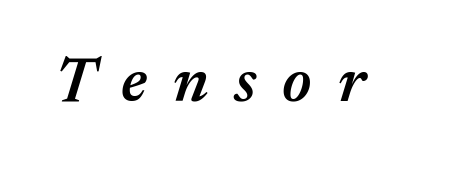
{"italic": "yes", "lean": "right", "slant_degrees": 17, "bold": "semi", "weight": "semibold", "width": "normal", "stroke_contrast": "medium", "x_height": "medium", "monospaced": "no", "underline": "no", "letter_spacing": "wide", "letter_spacing_em": 0.41, "glyph_px": 63}
